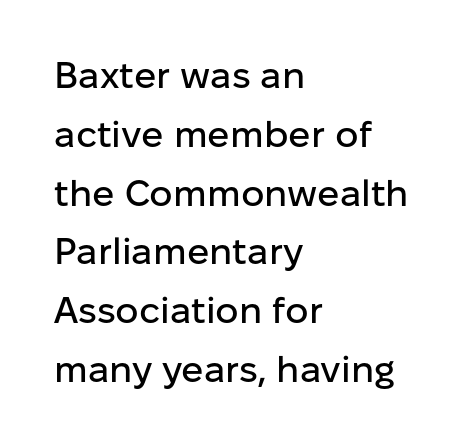
{"serif": "no", "italic": "no", "width": "normal", "stroke_contrast": "low", "x_height": "medium", "monospaced": "no", "underline": "no", "align": "left", "line_spacing": "normal", "line_spacing_ratio": 1.59, "letter_spacing": "normal", "letter_spacing_em": 0.0, "glyph_px": 37}
